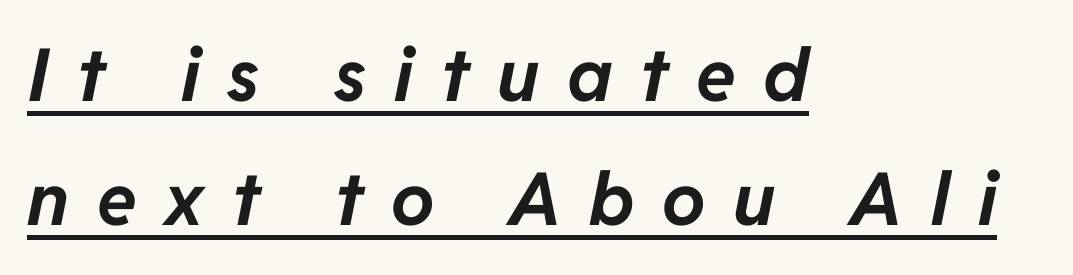
Q: Is the text bold? A: Yes.
Q: Is the text italic (slanted)? A: Yes, it leans right by about 11 degrees.
Q: Is the text underlined? A: Yes.
Q: How is the paragraph aligned? A: Left-aligned.
Q: Is the spacing between letters normal or unusually wide? A: Unusually wide.
Q: Is the spacing between lines tight, normal or loose? A: Normal.
Q: Width (condensed, normal, or wide)? A: Normal.
Q: Stroke contrast? A: Low.
Q: x-height? A: Medium.
Q: Monospaced? A: No.
